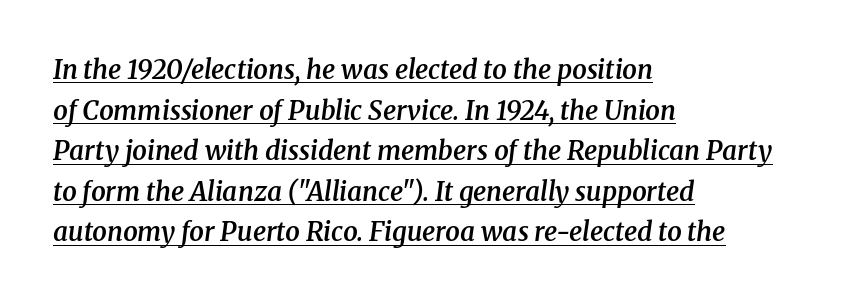
Q: Is the text bold? A: Semi-bold.
Q: Is the text italic (slanted)? A: Yes, it leans right by about 8 degrees.
Q: Is the text underlined? A: Yes.
Q: How is the paragraph aligned? A: Left-aligned.
Q: Is the spacing between letters normal or unusually wide? A: Normal.
Q: Is the spacing between lines tight, normal or loose? A: Normal.
